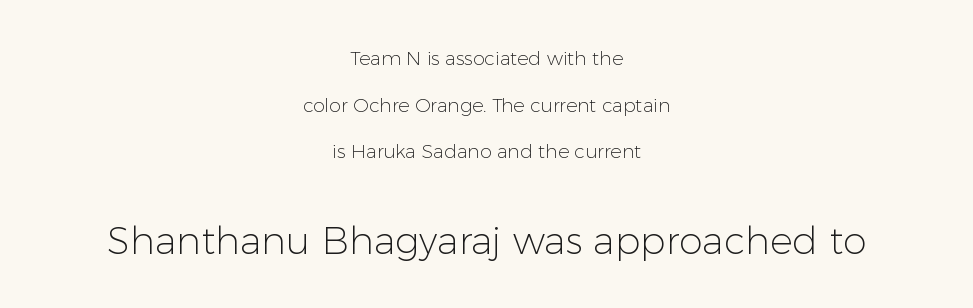
Observe the ordinary spacing: letters are neighbours, not strangers. Which chunk is bigger? The second one — the bottom block dwarfs the top. Anything drawn beneath the words? Only blank space. You can tell from the bare stems that sans-serif type was used. Horizontal bands of white between lines are thick stripes.
